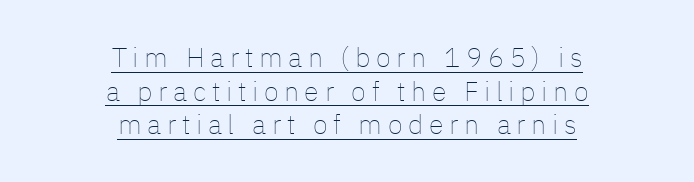
{"italic": "no", "bold": "no", "underline": "yes", "align": "center", "line_spacing": "normal", "line_spacing_ratio": 1.25, "letter_spacing": "wide", "letter_spacing_em": 0.21, "glyph_px": 27}
